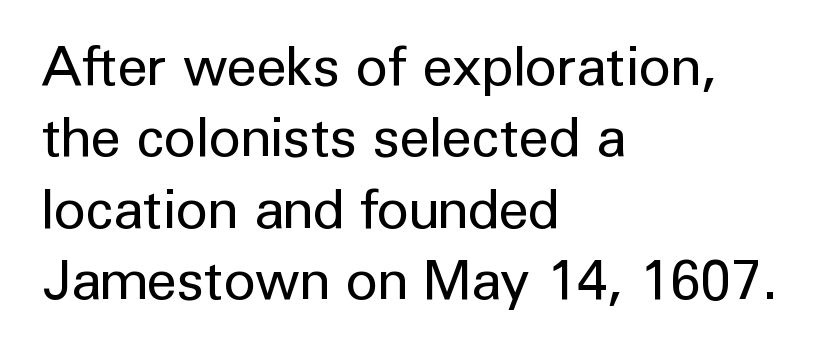
The image shows 55 px regular-weight sans-serif type, upright; set left-aligned, normal line spacing (1.3x), normal letter spacing, not underlined; low stroke contrast and a medium x-height.
